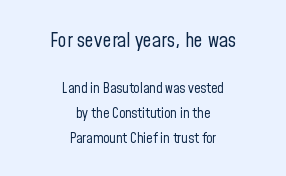
Does the copy run flush right? No — it is centered line by line. Large over small — that's the arrangement of the two blocks here. The typeface has the unassuming heft of standard copy or less. Ascenders rise straight up at ninety degrees. Tracking value appears to be zero — textbook default spacing. Decoration check: the copy has no underline.
